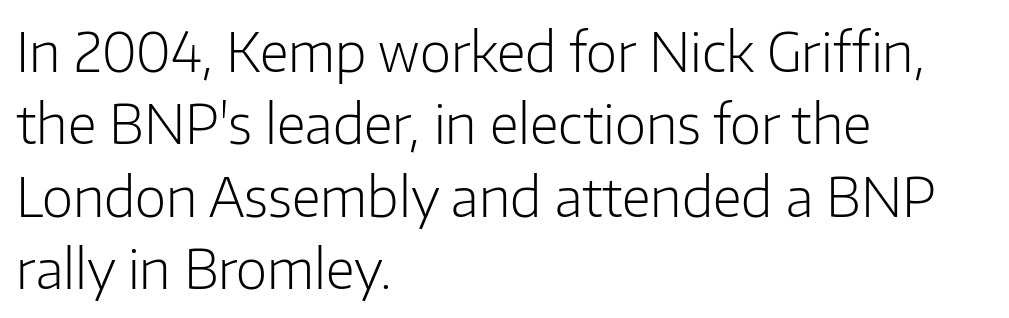
{"serif": "no", "italic": "no", "bold": "no", "weight": "light", "width": "normal", "stroke_contrast": "low", "x_height": "medium", "monospaced": "no", "underline": "no", "align": "left", "line_spacing": "normal", "line_spacing_ratio": 1.34, "letter_spacing": "normal", "letter_spacing_em": 0.0, "glyph_px": 54}
